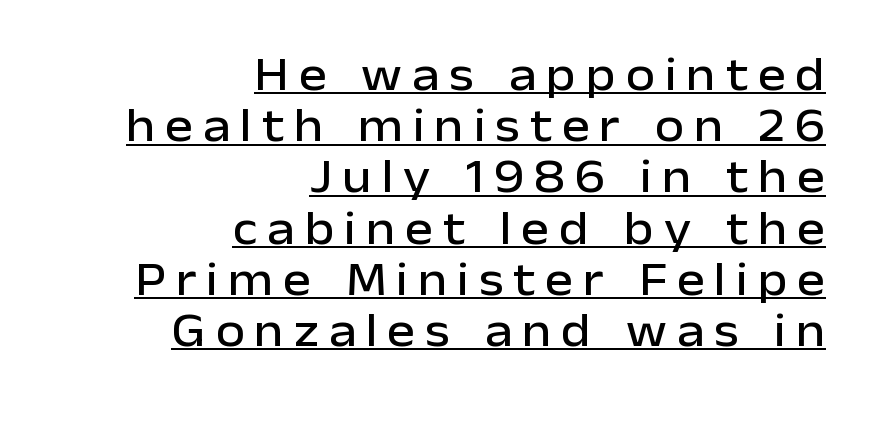
Like a heading marked for emphasis, these lines bear an underscore. Characters remain perfectly vertical along every line. Casual observation: everything's shoved over to the right. Here the designer chose a conventional face with non-uniform glyph widths. Rows of type sit shoulder to shoulder in the vertical direction.
